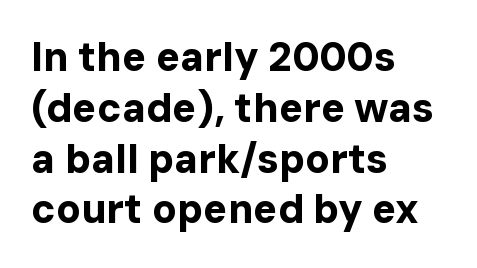
Q: Is the text bold? A: Yes.
Q: Is the text italic (slanted)? A: No, it is upright.
Q: Is the typeface a serif or a sans-serif typeface? A: Sans-serif.
Q: Is the text underlined? A: No.
Q: How is the paragraph aligned? A: Left-aligned.
Q: Is the spacing between letters normal or unusually wide? A: Normal.
Q: Is the spacing between lines tight, normal or loose? A: Normal.
Q: Width (condensed, normal, or wide)? A: Normal.
Q: Stroke contrast? A: Low.
Q: x-height? A: Medium.
Q: Monospaced? A: No.
